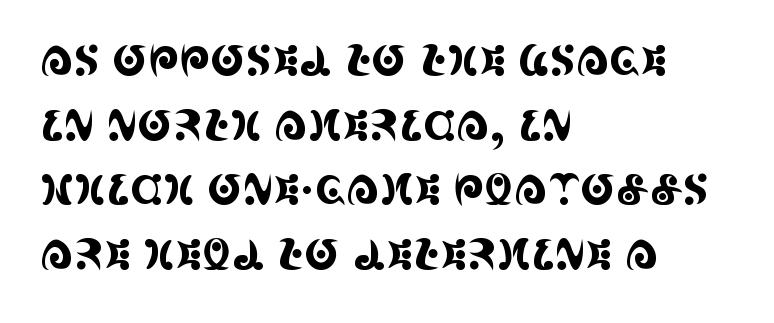
The image shows 42 px condensed serif type, upright; set left-aligned, normal line spacing (1.54x), normal letter spacing, not underlined; a large x-height.
